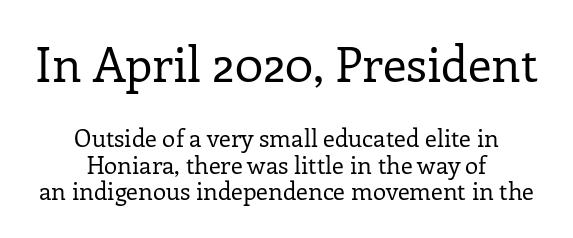
{"serif": "yes", "italic": "no", "bold": "no", "weight": "regular", "width": "normal", "stroke_contrast": "low", "x_height": "medium", "monospaced": "no", "underline": "no", "align": "center", "line_spacing": "tight", "line_spacing_ratio": 1.1, "letter_spacing": "normal", "letter_spacing_em": 0.0, "larger_block": "first", "size_ratio": 2.0, "glyph_px": 48}
